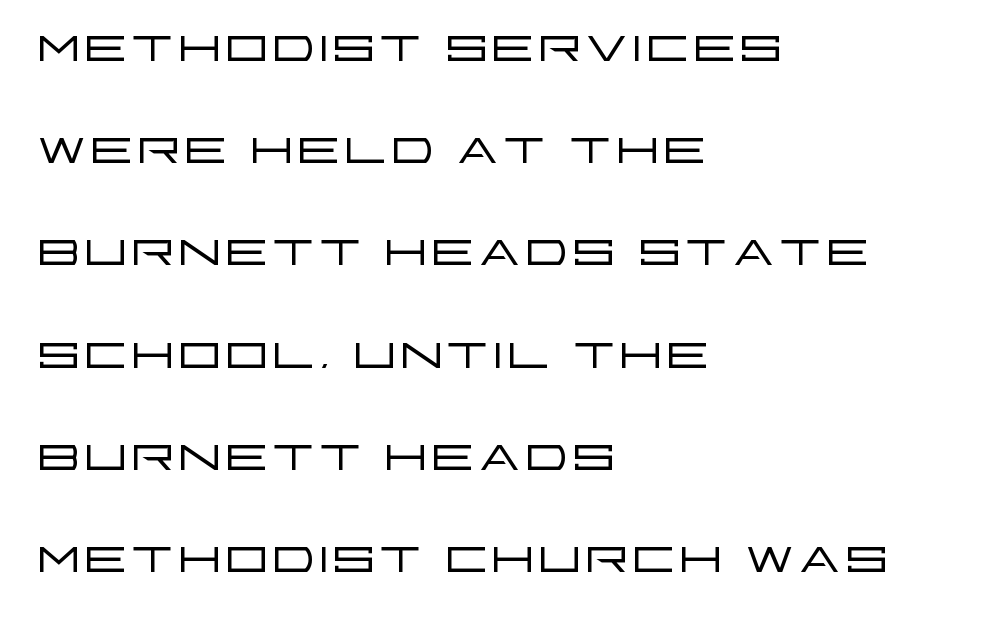
Q: Is the text bold? A: No.
Q: Is the text italic (slanted)? A: No, it is upright.
Q: Is the typeface a serif or a sans-serif typeface? A: Sans-serif.
Q: Is the text underlined? A: No.
Q: How is the paragraph aligned? A: Left-aligned.
Q: Is the spacing between letters normal or unusually wide? A: Normal.
Q: Is the spacing between lines tight, normal or loose? A: Normal.
Q: Width (condensed, normal, or wide)? A: Wide.
Q: Stroke contrast? A: Low.
Q: x-height? A: Large.
Q: Monospaced? A: No.
